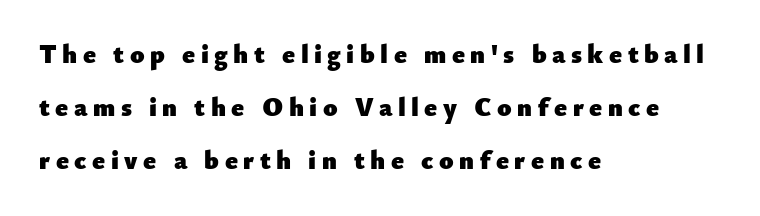
Q: Is the text bold? A: Yes.
Q: Is the text italic (slanted)? A: No, it is upright.
Q: Is the text underlined? A: No.
Q: How is the paragraph aligned? A: Left-aligned.
Q: Is the spacing between letters normal or unusually wide? A: Unusually wide.
Q: Is the spacing between lines tight, normal or loose? A: Loose.
